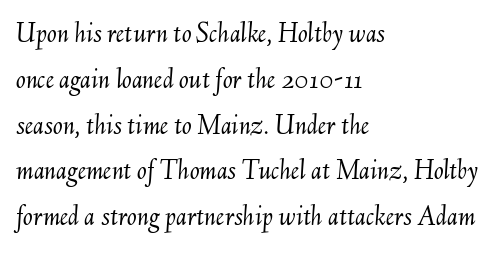
Q: Is the text bold? A: No.
Q: Is the text italic (slanted)? A: Yes, it leans right by about 6 degrees.
Q: Is the text underlined? A: No.
Q: How is the paragraph aligned? A: Left-aligned.
Q: Is the spacing between letters normal or unusually wide? A: Normal.
Q: Is the spacing between lines tight, normal or loose? A: Normal.
Q: Width (condensed, normal, or wide)? A: Normal.
Q: Stroke contrast? A: Medium.
Q: x-height? A: Small.
Q: Monospaced? A: No.
